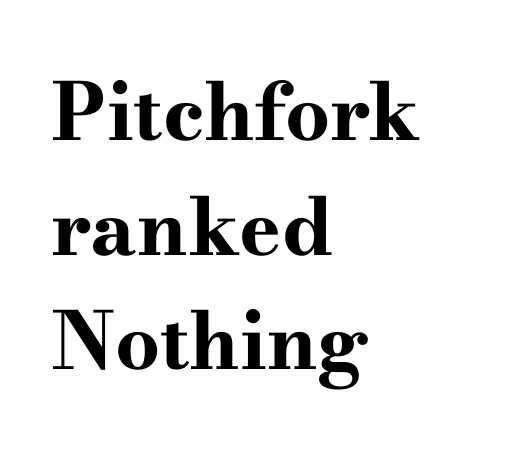
The image shows 79 px bold, wide serif type, upright; set left-aligned, normal line spacing (1.45x), normal letter spacing, not underlined; high stroke contrast and a small x-height.
